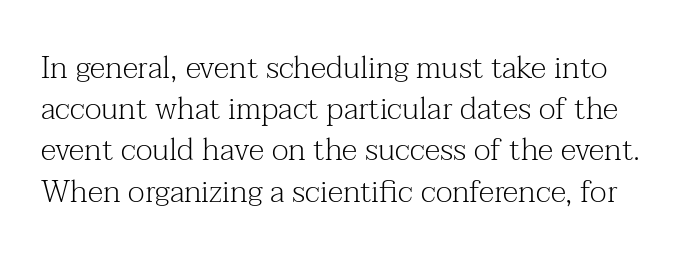
Nobody touched the tracking dial on this one. You can tell it's not italic because the verticals are truly vertical. The characters are drawn with everyday or finer stroke widths. The designer left line spacing at the default.
